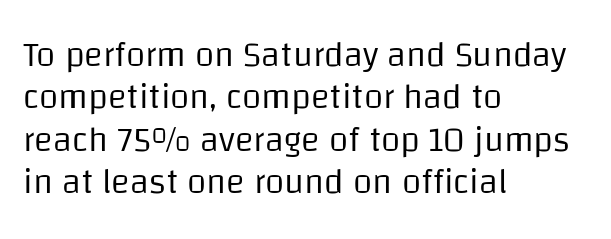
{"serif": "no", "italic": "no", "bold": "no", "weight": "regular", "width": "normal", "stroke_contrast": "low", "x_height": "large", "monospaced": "no", "underline": "no", "align": "left", "line_spacing_ratio": 1.21, "letter_spacing": "normal", "letter_spacing_em": 0.0, "glyph_px": 35}
